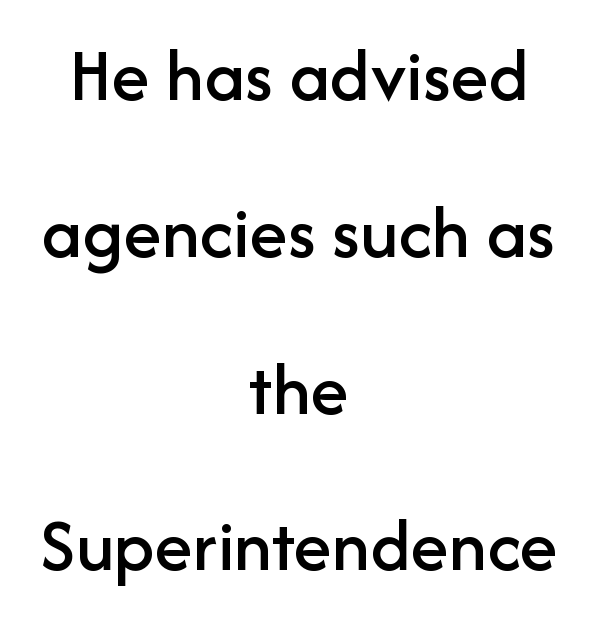
The image shows 78 px sans-serif type, upright; set centered, loose line spacing (2.01x), normal letter spacing, not underlined; low stroke contrast and a medium x-height.
